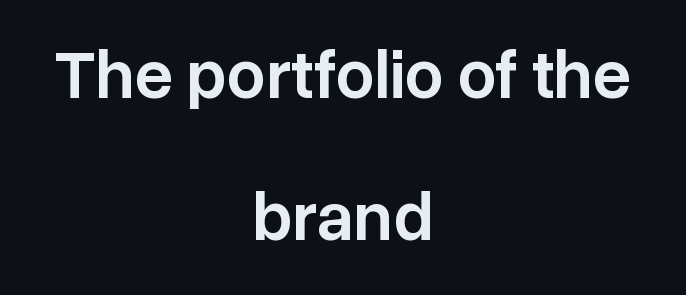
Q: Is the text bold? A: Semi-bold.
Q: Is the text italic (slanted)? A: No, it is upright.
Q: Is the typeface a serif or a sans-serif typeface? A: Sans-serif.
Q: Is the text underlined? A: No.
Q: How is the paragraph aligned? A: Centered.
Q: Is the spacing between letters normal or unusually wide? A: Normal.
Q: Is the spacing between lines tight, normal or loose? A: Loose.
Q: Width (condensed, normal, or wide)? A: Normal.
Q: Stroke contrast? A: Low.
Q: x-height? A: Medium.
Q: Monospaced? A: No.
